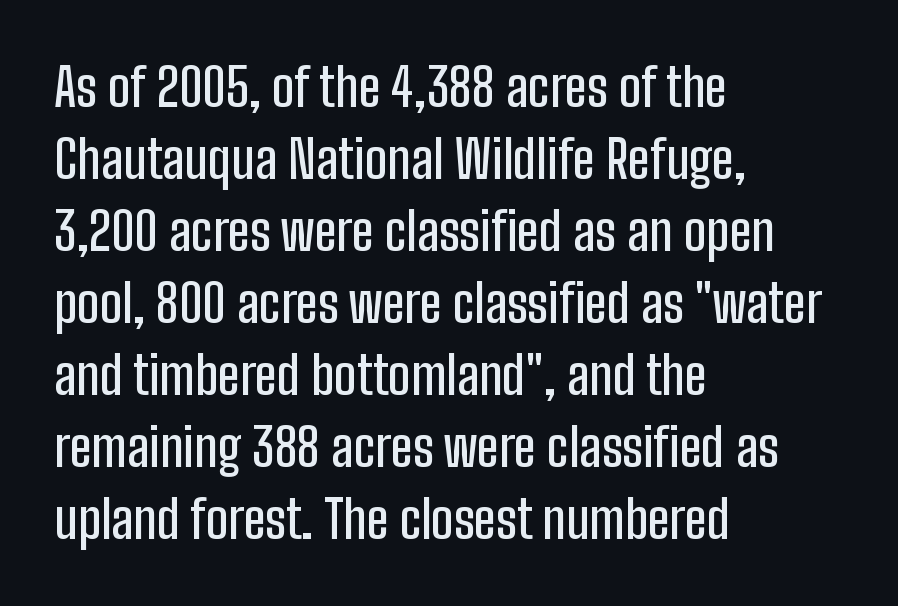
{"serif": "no", "italic": "no", "width": "condensed", "stroke_contrast": "low", "x_height": "medium", "monospaced": "no", "underline": "no", "align": "left", "line_spacing": "normal", "line_spacing_ratio": 1.36, "letter_spacing": "normal", "letter_spacing_em": 0.0, "glyph_px": 53}
